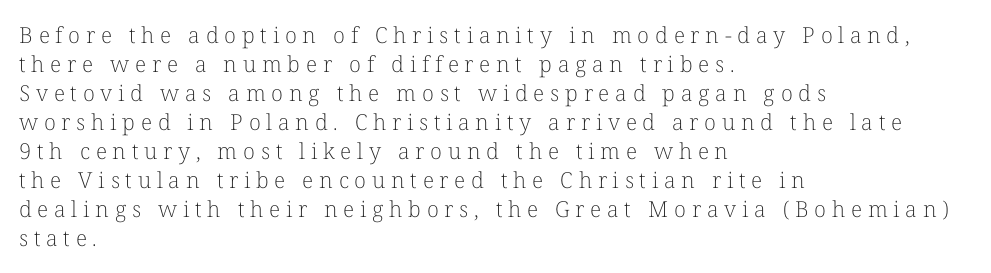
The image shows 22 px text type, upright; set left-aligned, normal line spacing (1.32x), unusually wide letter spacing (+0.26 em), not underlined.
